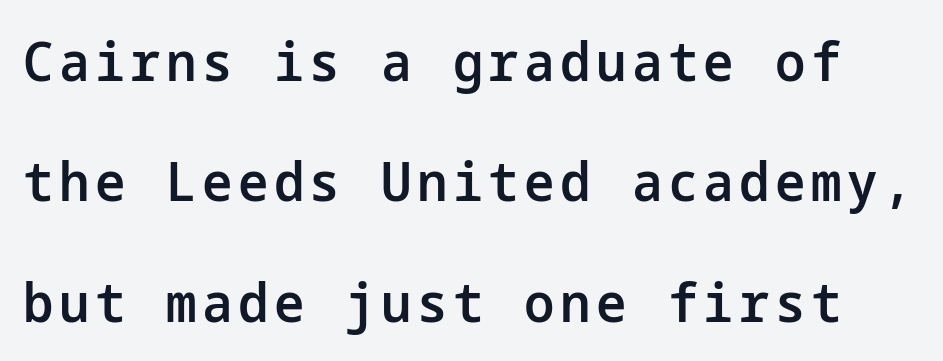
The image shows 54 px semibold sans-serif type, upright; set loose line spacing (2.23x), not underlined; low stroke contrast and a medium x-height.
